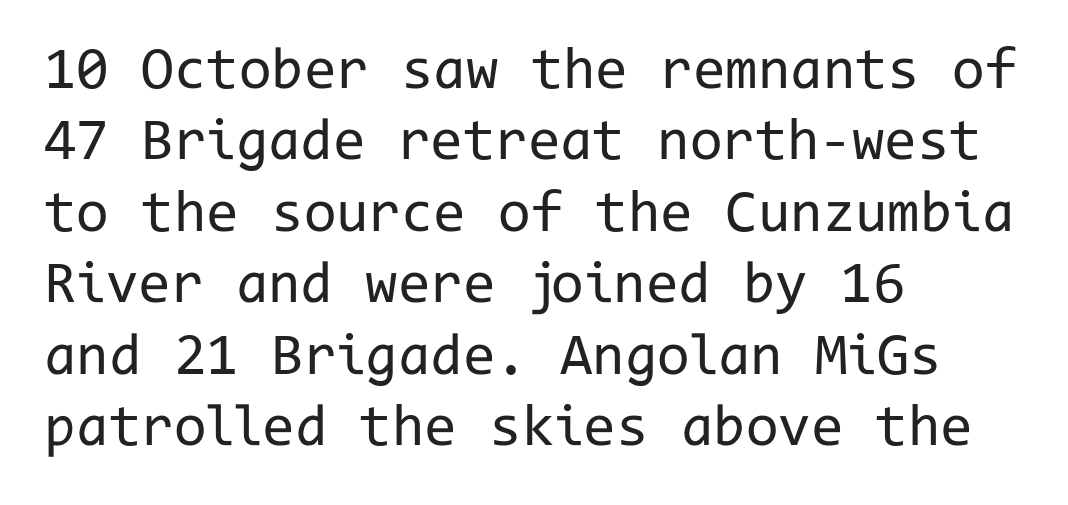
The image shows 59 px regular-weight sans-serif type, upright, monospaced; set left-aligned, line spacing 1.21x, normal letter spacing, not underlined; low stroke contrast and a medium x-height.
